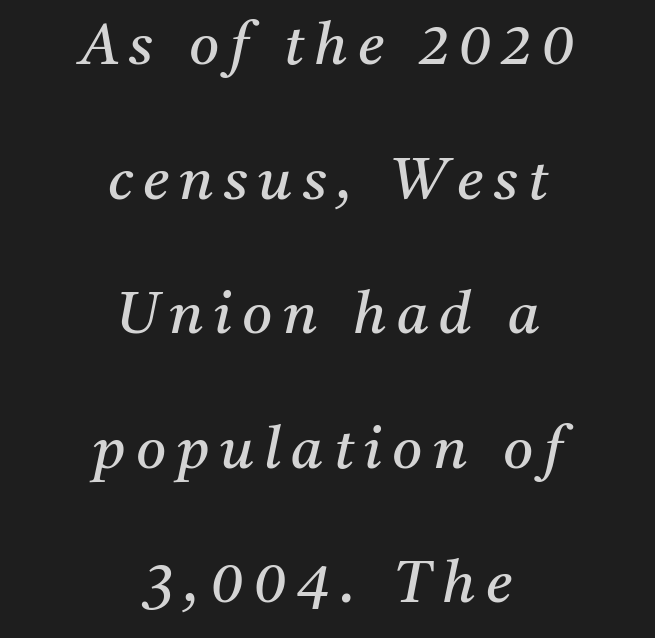
Q: Is the text bold? A: No.
Q: Is the text italic (slanted)? A: Yes, it leans right by about 11 degrees.
Q: Is the typeface a serif or a sans-serif typeface? A: Serif.
Q: Is the text underlined? A: No.
Q: How is the paragraph aligned? A: Centered.
Q: Is the spacing between lines tight, normal or loose? A: Loose.
Q: Width (condensed, normal, or wide)? A: Normal.
Q: Stroke contrast? A: Medium.
Q: x-height? A: Medium.
Q: Monospaced? A: No.
